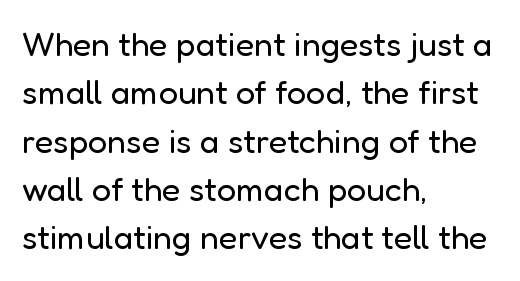
Q: Is the text bold? A: No.
Q: Is the text italic (slanted)? A: No, it is upright.
Q: Is the typeface a serif or a sans-serif typeface? A: Sans-serif.
Q: Is the text underlined? A: No.
Q: How is the paragraph aligned? A: Left-aligned.
Q: Is the spacing between letters normal or unusually wide? A: Normal.
Q: Is the spacing between lines tight, normal or loose? A: Normal.
Q: Width (condensed, normal, or wide)? A: Normal.
Q: Stroke contrast? A: Low.
Q: x-height? A: Medium.
Q: Monospaced? A: No.
